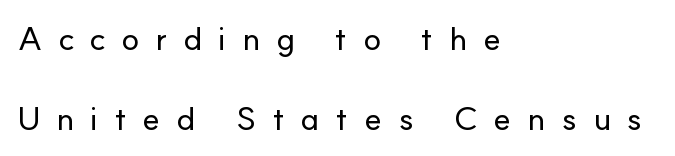
{"serif": "no", "italic": "no", "width": "normal", "stroke_contrast": "low", "x_height": "small", "monospaced": "no", "underline": "no", "align": "left", "line_spacing": "loose", "line_spacing_ratio": 2.41, "letter_spacing": "wide", "letter_spacing_em": 0.48, "glyph_px": 33}
